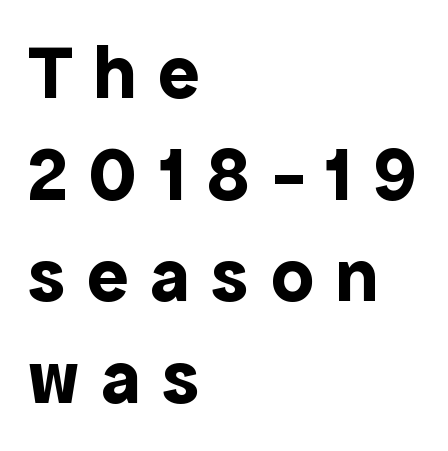
Q: Is the text bold? A: Yes.
Q: Is the text italic (slanted)? A: No, it is upright.
Q: Is the typeface a serif or a sans-serif typeface? A: Sans-serif.
Q: Is the text underlined? A: No.
Q: How is the paragraph aligned? A: Left-aligned.
Q: Is the spacing between letters normal or unusually wide? A: Unusually wide.
Q: Is the spacing between lines tight, normal or loose? A: Normal.
Q: Width (condensed, normal, or wide)? A: Normal.
Q: x-height? A: Medium.
Q: Monospaced? A: No.
